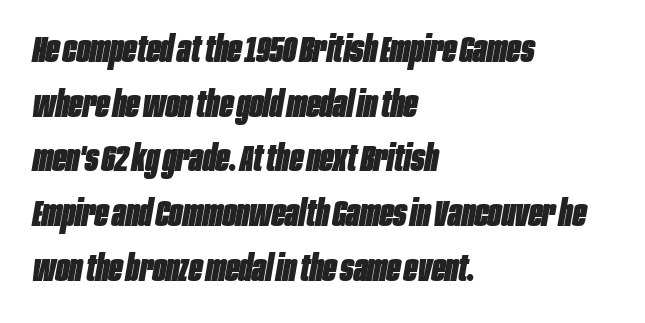
Emphasis-style slanted type is in use. Does the copy run flush right? No — it runs flush left. A normal amount of white space separates one row of letters from the next. Proportional: the letters do not fall into vertical columns. Has an underline been added? It has not.
